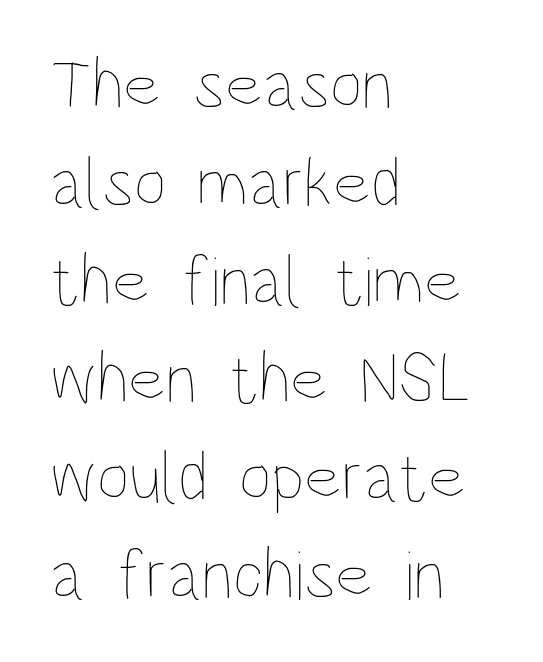
Counters stay open thanks to moderate or lighter strokes. The paragraph shown leans on its left margin. Spacing verdict: proportional, widths tailored to each character. When letters stand straight like this, we call the style roman or upright. Any mark beneath the type? The region is blank. The tracking reads as untouched default to a designer's eye.
